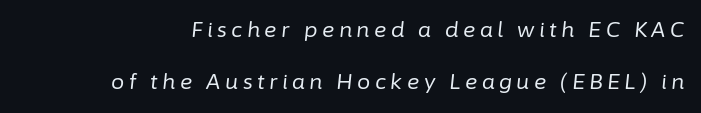
Q: Is the text bold? A: No.
Q: Is the text italic (slanted)? A: Yes, it leans right by about 6 degrees.
Q: Is the text underlined? A: No.
Q: Is the spacing between letters normal or unusually wide? A: Unusually wide.
Q: Is the spacing between lines tight, normal or loose? A: Loose.
